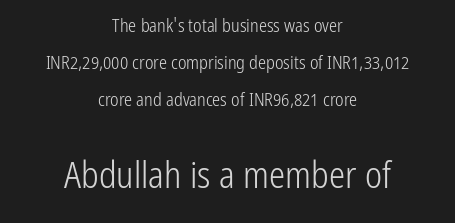
This sample has the flowing, uneven cadence of proportional lettering. These lines stand farther apart than default settings would place them. Look at the glyph heights: the lower group is clearly the bigger setting. Compared with typical body copy, the letter spacing here is the same. Quick note: not italic, upright.
